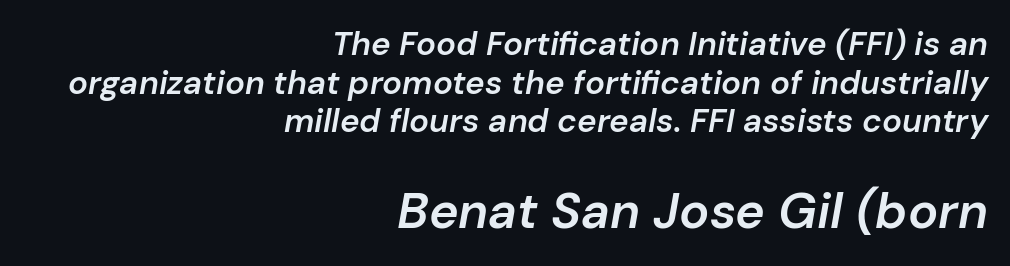
The image shows 50 px semibold type, italic (leaning right); set right-aligned, line spacing 1.17x, normal letter spacing, not underlined; the second (bottom) block is 1.52x larger; low stroke contrast and a medium x-height.
